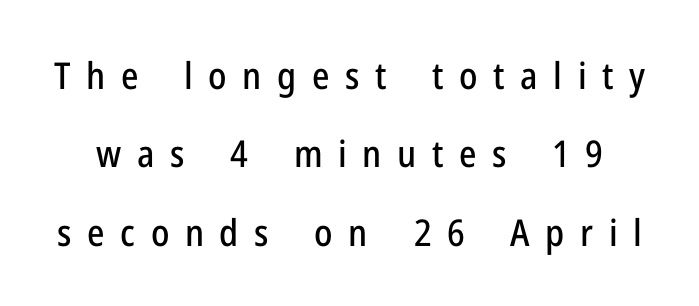
{"serif": "no", "italic": "no", "width": "condensed", "stroke_contrast": "low", "x_height": "medium", "monospaced": "no", "underline": "no", "line_spacing": "loose", "line_spacing_ratio": 2.12, "letter_spacing": "wide", "letter_spacing_em": 0.42, "glyph_px": 37}
